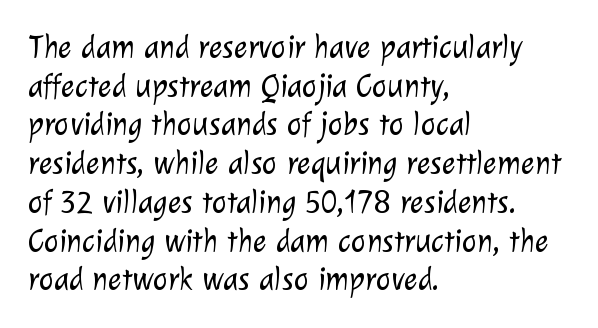
Nothing heavy about these letters — not bold at all. Classification — sans serif. The rendering uses natural spacing where letterforms have individual widths. The space beneath each line is pristine and unruled. In terms of letterspacing, this is plain default setting.
